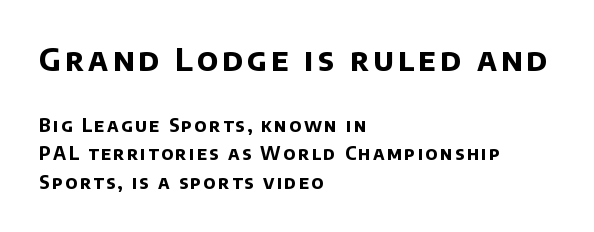
The image shows 31 px bold sans-serif type; set left-aligned, normal line spacing (1.58x), not underlined; the first (top) block is 1.72x larger; low stroke contrast and a large x-height.
